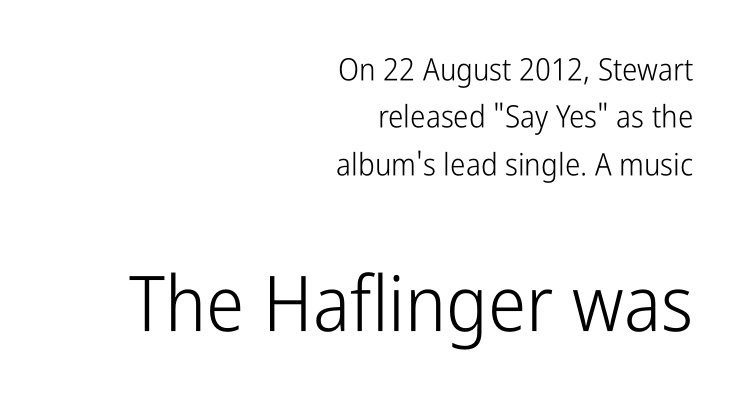
The image shows 77 px light, condensed sans-serif type, upright; set right-aligned, normal line spacing (1.53x), normal letter spacing, not underlined; the second (bottom) block is 2.48x larger; low stroke contrast and a medium x-height.
